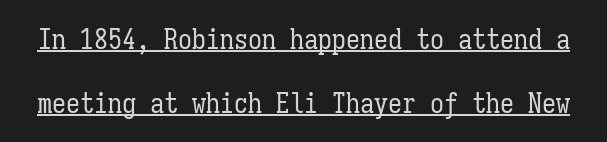
Q: Is the text bold? A: No.
Q: Is the text italic (slanted)? A: No, it is upright.
Q: Is the text underlined? A: Yes.
Q: Is the spacing between letters normal or unusually wide? A: Normal.
Q: Is the spacing between lines tight, normal or loose? A: Loose.
Q: Width (condensed, normal, or wide)? A: Condensed.
Q: Stroke contrast? A: Low.
Q: x-height? A: Medium.
Q: Monospaced? A: Yes.
